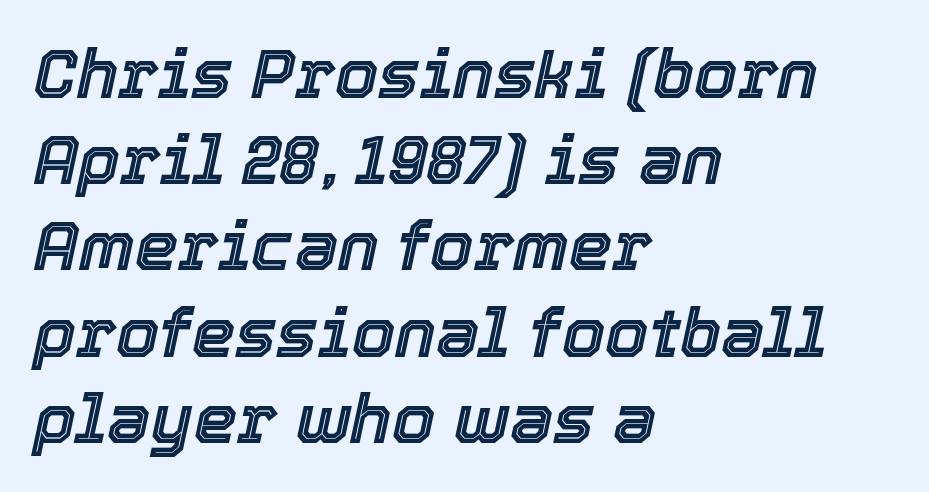
Q: Is the text italic (slanted)? A: Yes, it leans right by about 12 degrees.
Q: Is the text underlined? A: No.
Q: How is the paragraph aligned? A: Left-aligned.
Q: Is the spacing between letters normal or unusually wide? A: Normal.
Q: Is the spacing between lines tight, normal or loose? A: Normal.
Q: Width (condensed, normal, or wide)? A: Normal.
Q: x-height? A: Medium.
Q: Monospaced? A: No.
